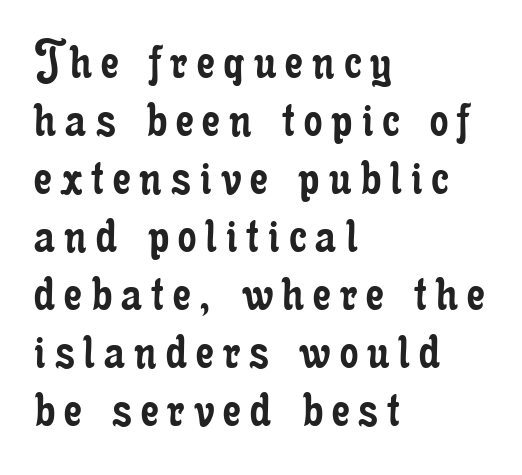
{"serif": "yes", "italic": "no", "bold": "no", "weight": "regular", "width": "condensed", "stroke_contrast": "low", "x_height": "small", "monospaced": "no", "underline": "no", "align": "left", "line_spacing": "tight", "line_spacing_ratio": 1.0, "glyph_px": 58}
